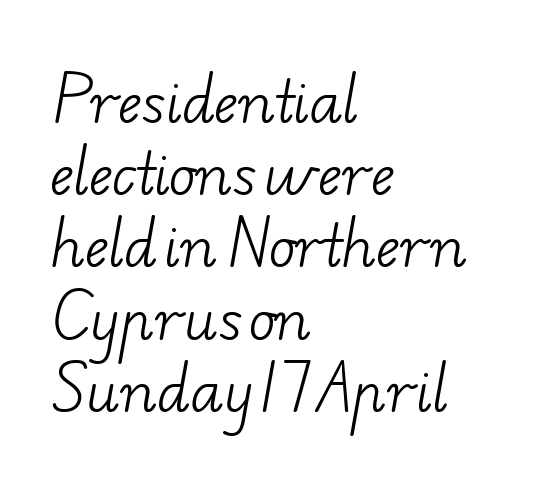
The image shows 56 px light, wide serif type; set left-aligned, normal line spacing (1.29x), normal letter spacing, not underlined; low stroke contrast and a small x-height.
